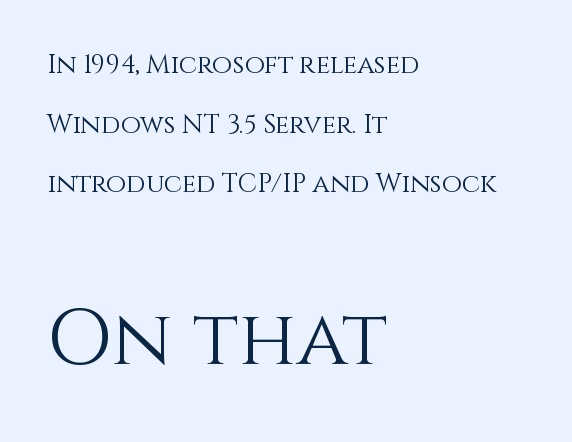
The letters sit at their default tracking, neither squeezed nor spread. Any mark beneath the type? The region is blank. The compositor pushed each line to the left boundary. A typesetter would call this proportional, since set widths differ per character.
